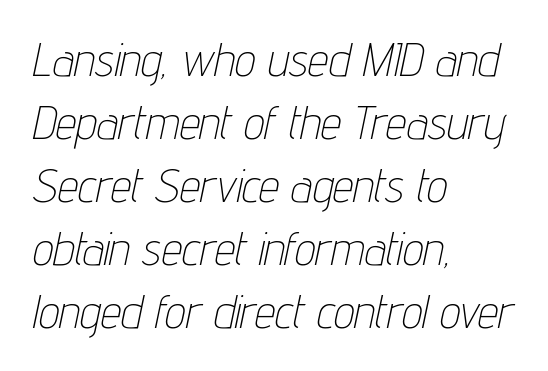
{"italic": "yes", "lean": "right", "slant_degrees": 12, "bold": "no", "weight": "thin", "width": "condensed", "stroke_contrast": "low", "x_height": "medium", "monospaced": "no", "underline": "no", "align": "left", "line_spacing": "normal", "line_spacing_ratio": 1.37, "letter_spacing": "normal", "letter_spacing_em": 0.0, "glyph_px": 46}
